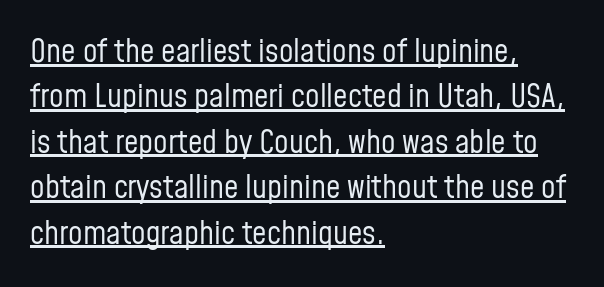
{"serif": "no", "italic": "no", "bold": "no", "weight": "regular", "width": "condensed", "stroke_contrast": "low", "x_height": "medium", "monospaced": "no", "underline": "yes", "align": "left", "line_spacing": "normal", "line_spacing_ratio": 1.42, "letter_spacing": "normal", "letter_spacing_em": 0.0, "glyph_px": 32}
